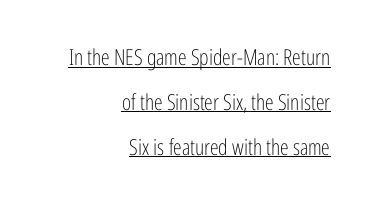
The image shows 22 px text type, upright; set right-aligned, loose line spacing (2.04x), normal letter spacing, underlined.
